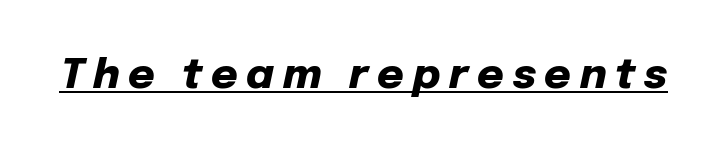
The image shows 41 px heavy type, italic (leaning right); set unusually wide letter spacing (+0.21 em), underlined; low stroke contrast and a medium x-height.
